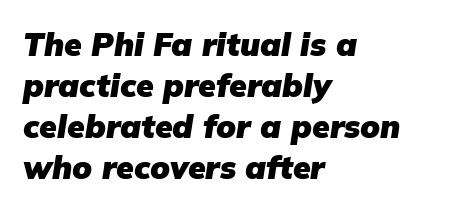
Q: Is the text bold? A: Yes.
Q: Is the text italic (slanted)? A: Yes, it leans right by about 9 degrees.
Q: Is the text underlined? A: No.
Q: How is the paragraph aligned? A: Left-aligned.
Q: Is the spacing between letters normal or unusually wide? A: Normal.
Q: Is the spacing between lines tight, normal or loose? A: Normal.
Q: Width (condensed, normal, or wide)? A: Normal.
Q: Stroke contrast? A: Low.
Q: x-height? A: Medium.
Q: Monospaced? A: No.
